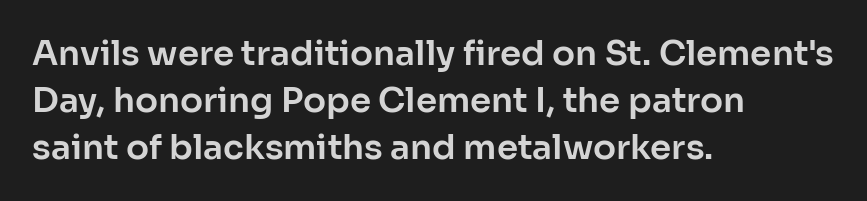
Q: Is the text italic (slanted)? A: No, it is upright.
Q: Is the typeface a serif or a sans-serif typeface? A: Sans-serif.
Q: Is the text underlined? A: No.
Q: How is the paragraph aligned? A: Left-aligned.
Q: Is the spacing between letters normal or unusually wide? A: Normal.
Q: Is the spacing between lines tight, normal or loose? A: Normal.
Q: Width (condensed, normal, or wide)? A: Normal.
Q: Stroke contrast? A: Low.
Q: x-height? A: Medium.
Q: Monospaced? A: No.
